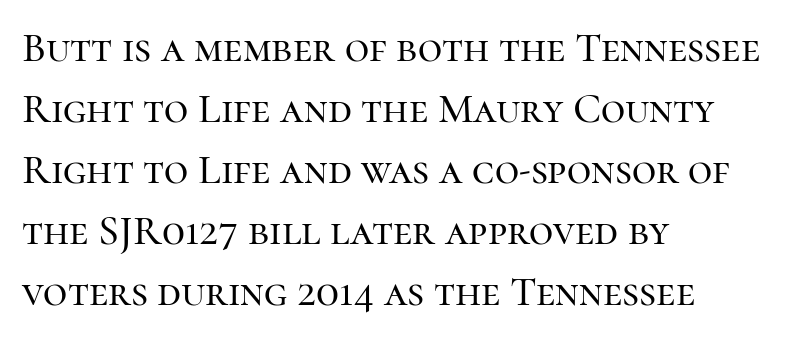
{"serif": "yes", "italic": "no", "width": "normal", "stroke_contrast": "high", "x_height": "medium", "monospaced": "no", "underline": "no", "align": "left", "line_spacing": "normal", "line_spacing_ratio": 1.45, "letter_spacing": "normal", "letter_spacing_em": 0.0, "glyph_px": 42}
